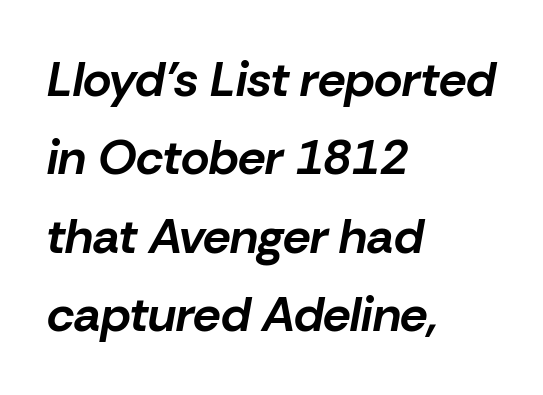
Q: Is the text bold? A: Yes.
Q: Is the text italic (slanted)? A: Yes, it leans right by about 10 degrees.
Q: Is the text underlined? A: No.
Q: How is the paragraph aligned? A: Left-aligned.
Q: Is the spacing between letters normal or unusually wide? A: Normal.
Q: Is the spacing between lines tight, normal or loose? A: Normal.
Q: Width (condensed, normal, or wide)? A: Normal.
Q: Stroke contrast? A: Low.
Q: x-height? A: Medium.
Q: Monospaced? A: No.
